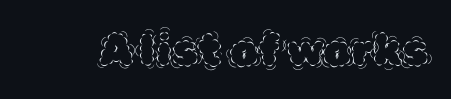
Q: Is the text bold? A: No.
Q: Is the text italic (slanted)? A: No, it is upright.
Q: Is the text underlined? A: No.
Q: Is the spacing between letters normal or unusually wide? A: Normal.
Q: Width (condensed, normal, or wide)? A: Normal.
Q: x-height? A: Large.
Q: Monospaced? A: No.
